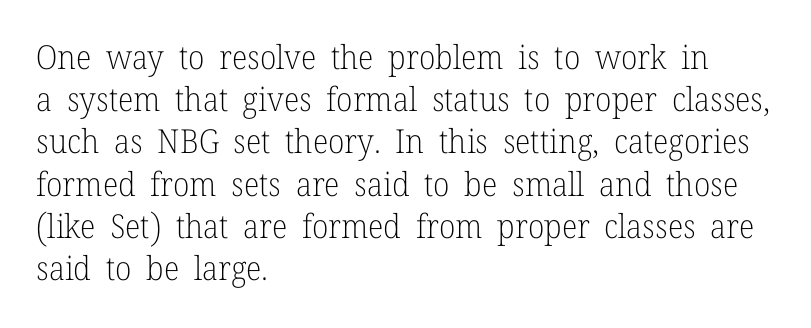
The glyphs are unaccompanied by any horizontal stroke below them. Upright lettering throughout. Interline gaps are of average width in this sample. Note the varied advance widths — an 'i' is clearly narrower than an 'm'. Where is the straight margin? On the left.
